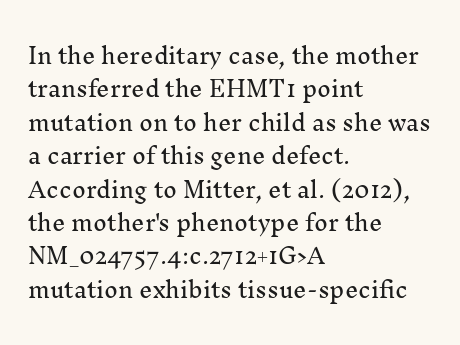
Q: Is the text italic (slanted)? A: No, it is upright.
Q: Is the text underlined? A: No.
Q: How is the paragraph aligned? A: Left-aligned.
Q: Is the spacing between letters normal or unusually wide? A: Normal.
Q: Is the spacing between lines tight, normal or loose? A: Normal.
